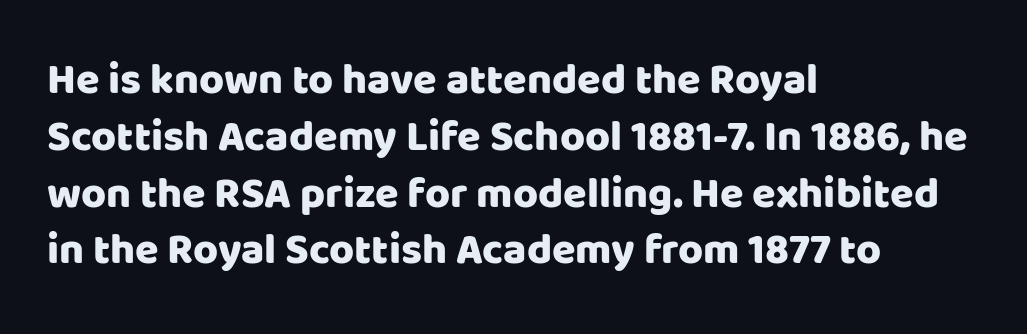
Q: Is the text italic (slanted)? A: No, it is upright.
Q: Is the typeface a serif or a sans-serif typeface? A: Sans-serif.
Q: Is the text underlined? A: No.
Q: How is the paragraph aligned? A: Left-aligned.
Q: Is the spacing between letters normal or unusually wide? A: Normal.
Q: Is the spacing between lines tight, normal or loose? A: Normal.
Q: Width (condensed, normal, or wide)? A: Normal.
Q: Stroke contrast? A: Low.
Q: x-height? A: Large.
Q: Monospaced? A: No.
